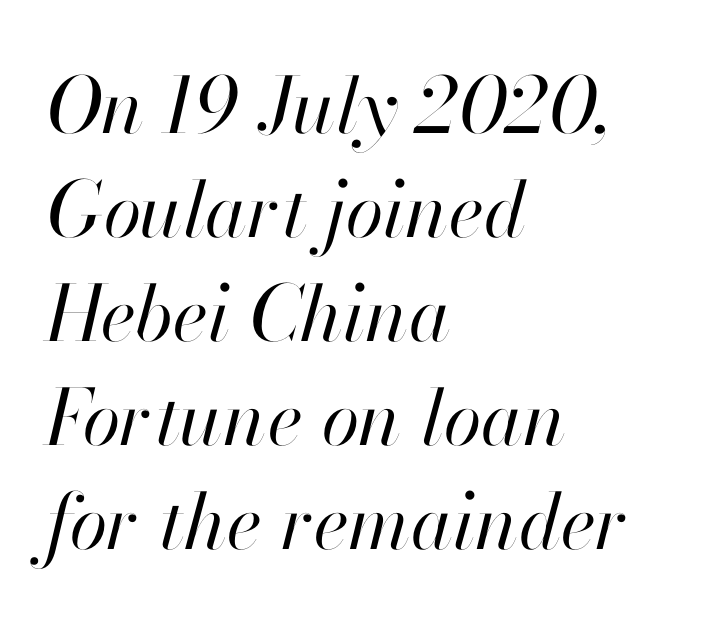
Q: Is the text bold? A: No.
Q: Is the text italic (slanted)? A: Yes, it leans right by about 13 degrees.
Q: Is the text underlined? A: No.
Q: How is the paragraph aligned? A: Left-aligned.
Q: Is the spacing between letters normal or unusually wide? A: Normal.
Q: Is the spacing between lines tight, normal or loose? A: Normal.
Q: Width (condensed, normal, or wide)? A: Normal.
Q: Stroke contrast? A: High.
Q: x-height? A: Small.
Q: Monospaced? A: No.
